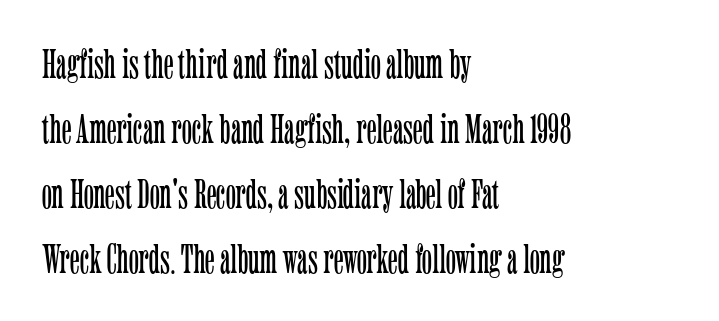
{"serif": "yes", "italic": "no", "bold": "no", "weight": "light", "width": "condensed", "stroke_contrast": "low", "x_height": "medium", "monospaced": "no", "underline": "no", "align": "left", "line_spacing": "normal", "line_spacing_ratio": 1.55, "letter_spacing": "normal", "letter_spacing_em": 0.0, "glyph_px": 42}
